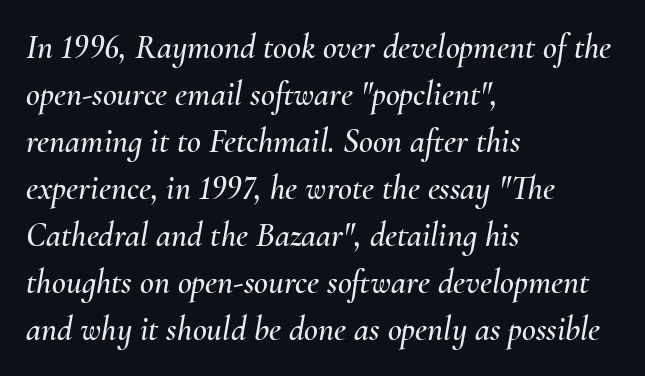
{"italic": "yes", "lean": "right", "slant_degrees": 10, "width": "normal", "stroke_contrast": "medium", "x_height": "small", "monospaced": "no", "underline": "no", "align": "left", "line_spacing": "normal", "line_spacing_ratio": 1.38, "letter_spacing": "normal", "letter_spacing_em": 0.0, "glyph_px": 34}
